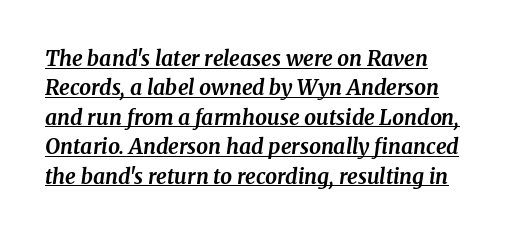
Yep, that's italic — everything's leaning. The designer left line spacing at the default. Does extra space separate the letters? No, they use regular spacing. Bold? Absolutely — the strokes are thick and heavy. You can see a thin bar hugging the bottom of the glyphs.
